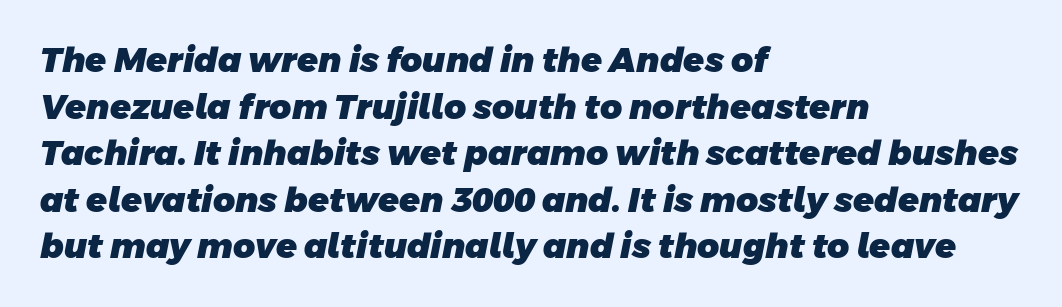
{"serif": "no", "bold": "yes", "weight": "heavy", "width": "normal", "stroke_contrast": "low", "x_height": "large", "monospaced": "no", "underline": "no", "align": "left", "line_spacing": "normal", "line_spacing_ratio": 1.37, "letter_spacing": "normal", "letter_spacing_em": 0.0, "glyph_px": 34}
